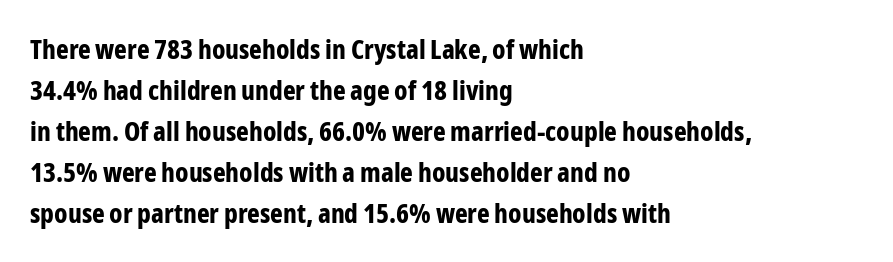
The image shows 27 px bold type, upright; set left-aligned, normal line spacing (1.52x), normal letter spacing, not underlined.
